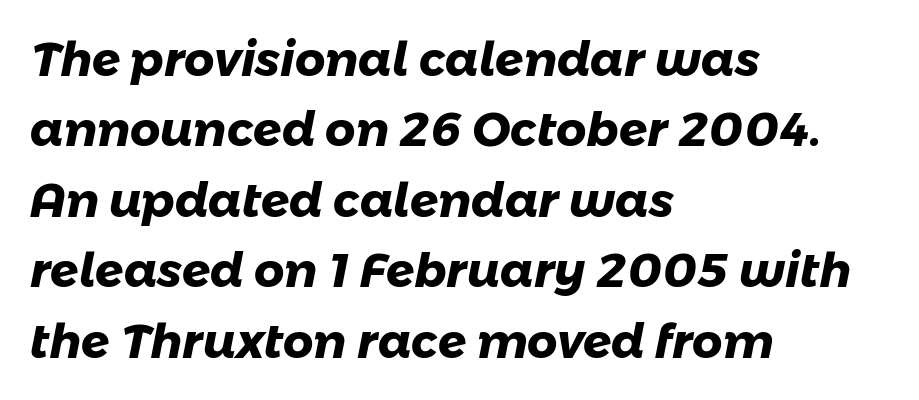
The letterforms sit shoulder to shoulder at normal distance. A student would call this left alignment; a typographer would say flush left, rag right. Note the varied advance widths — an 'i' is clearly narrower than an 'm'. What weight is shown? A full bold with thick strokes. This block has exactly the height ordinary leading produces. Are there feet on the stems? There aren't — it's a sans.
